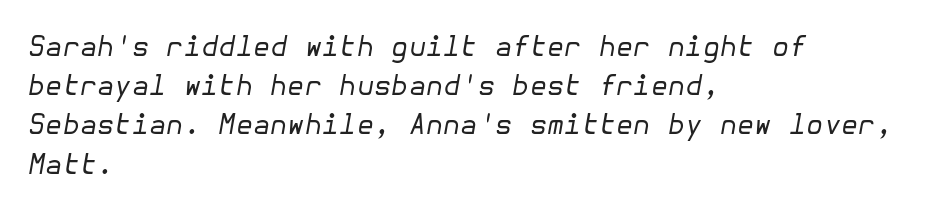
Q: Is the text bold? A: No.
Q: Is the text italic (slanted)? A: Yes, it leans right by about 10 degrees.
Q: Is the text underlined? A: No.
Q: How is the paragraph aligned? A: Left-aligned.
Q: Is the spacing between letters normal or unusually wide? A: Normal.
Q: Is the spacing between lines tight, normal or loose? A: Normal.
Q: Width (condensed, normal, or wide)? A: Normal.
Q: Stroke contrast? A: Low.
Q: x-height? A: Medium.
